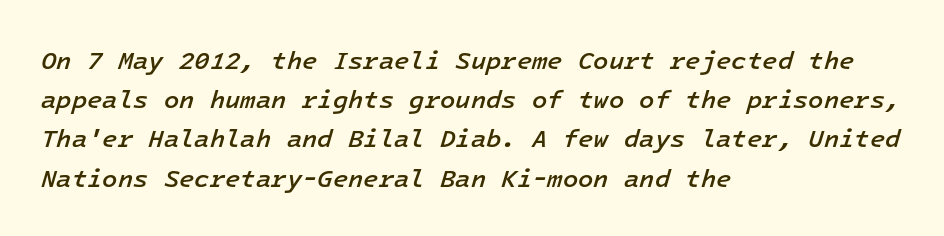
Letters rest on an invisible, unmarked baseline. Notice how the passage keeps a crisp vertical edge on the left only. Is the letter spacing exaggerated? No — it looks like the ordinary default. These lines carry some extra weight — a demibold, not a full bold.
